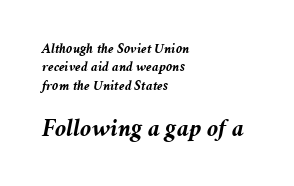
{"italic": "yes", "lean": "right", "slant_degrees": 11, "bold": "yes", "underline": "no", "align": "left", "line_spacing": "normal", "line_spacing_ratio": 1.32, "letter_spacing": "normal", "letter_spacing_em": 0.0, "larger_block": "second", "size_ratio": 1.79, "glyph_px": 25}
